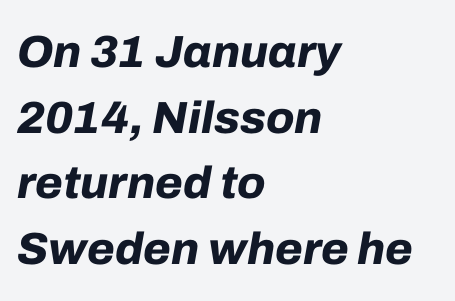
Q: Is the text bold? A: Yes.
Q: Is the text italic (slanted)? A: Yes, it leans right by about 10 degrees.
Q: Is the text underlined? A: No.
Q: How is the paragraph aligned? A: Left-aligned.
Q: Is the spacing between letters normal or unusually wide? A: Normal.
Q: Is the spacing between lines tight, normal or loose? A: Normal.
Q: Width (condensed, normal, or wide)? A: Normal.
Q: Stroke contrast? A: Low.
Q: x-height? A: Medium.
Q: Monospaced? A: No.
